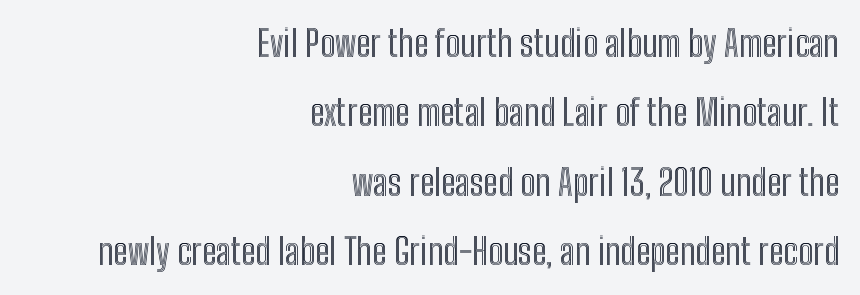
Vertical strokes here are truly vertical. Tracking here is standard; glyphs follow each other at the usual distance. Think of a printed novel: that variable character pitch is what you see here. The string is rendered with underlining switched off. Summary of vertical rhythm: relaxed, with wide interline spacing.
